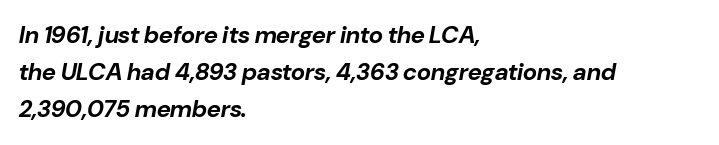
The image shows 24 px bold type, italic (leaning right); set left-aligned, normal line spacing (1.55x), normal letter spacing, not underlined.
